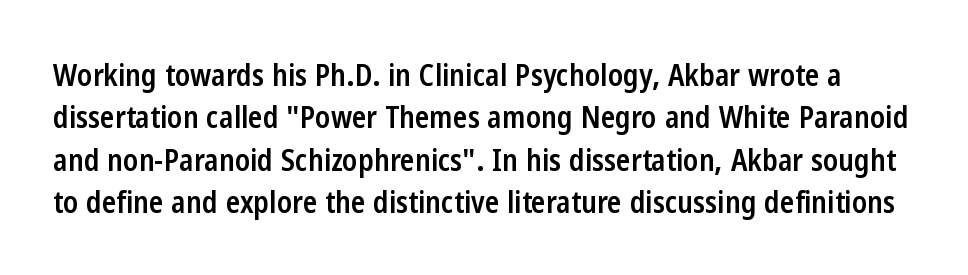
{"serif": "no", "italic": "no", "bold": "semi", "weight": "semibold", "width": "condensed", "stroke_contrast": "low", "x_height": "medium", "monospaced": "no", "underline": "no", "line_spacing": "normal", "line_spacing_ratio": 1.41, "letter_spacing": "normal", "letter_spacing_em": 0.0, "glyph_px": 30}
